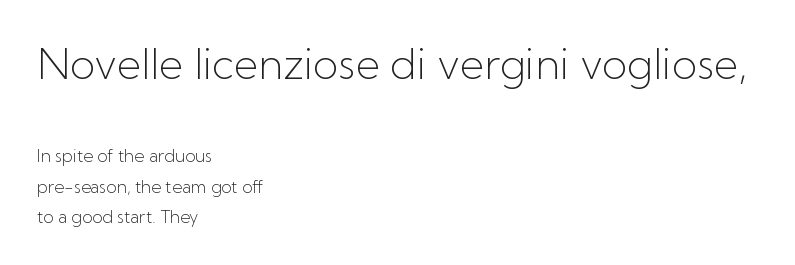
{"serif": "no", "italic": "no", "bold": "no", "weight": "light", "width": "normal", "stroke_contrast": "low", "x_height": "medium", "monospaced": "no", "underline": "no", "align": "left", "line_spacing_ratio": 1.78, "letter_spacing": "normal", "letter_spacing_em": 0.0, "larger_block": "first", "size_ratio": 2.47, "glyph_px": 42}
